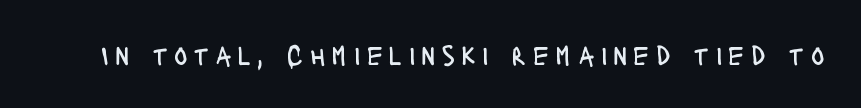
The image shows 28 px regular-weight, condensed sans-serif type, upright; set unusually wide letter spacing (+0.23 em), not underlined; low stroke contrast and a large x-height.
